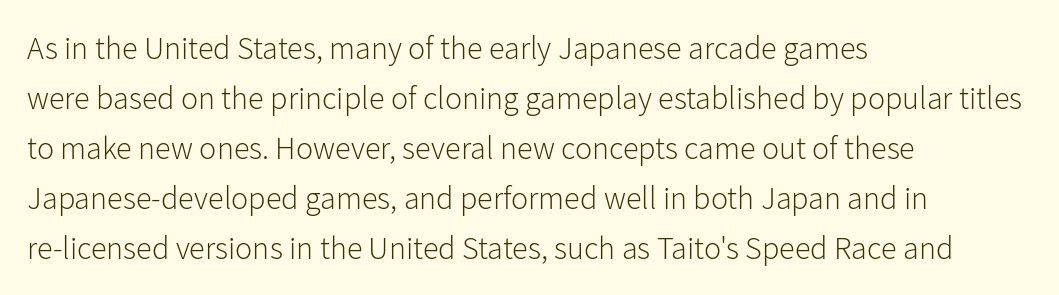
The image shows 32 px light sans-serif type, upright; set left-aligned, normal line spacing (1.56x), normal letter spacing, not underlined; low stroke contrast and a medium x-height.
